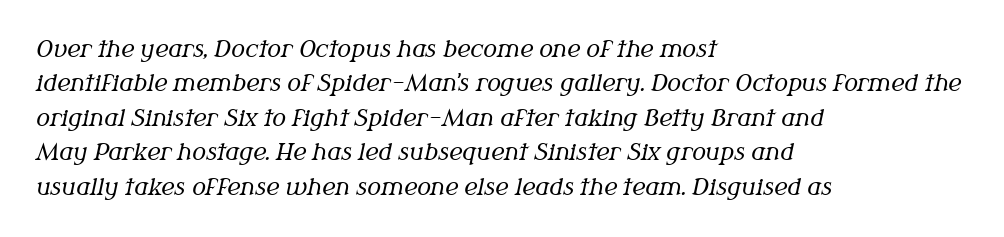
Only glyphs here, with clear space below each row. Compared with typical paragraphs, the rows here are spaced about the same. These lines stack with their left ends in a neat column. Look at the tracking — it's just the regular setting, nothing added. Rendered with sloped, italic letterforms. Nothing heavy about these letters — not bold at all.
